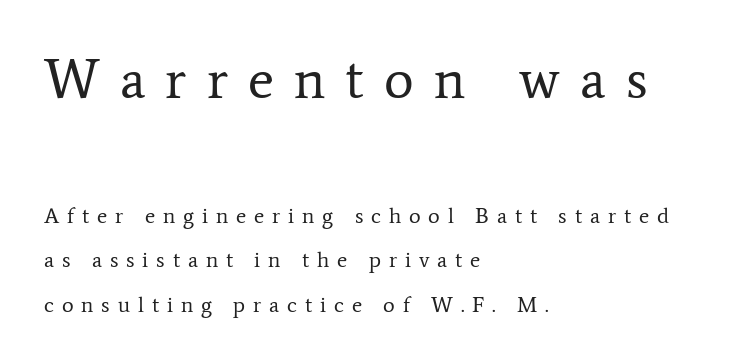
The image shows 56 px regular-weight serif type, upright; set left-aligned, loose line spacing (2.02x), unusually wide letter spacing (+0.36 em), not underlined; the first (top) block is 2.55x larger; low stroke contrast and a medium x-height.
